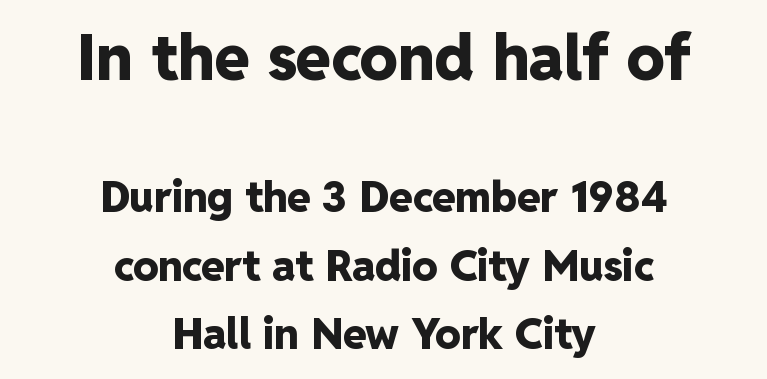
{"serif": "no", "italic": "no", "bold": "yes", "weight": "heavy", "width": "normal", "stroke_contrast": "low", "x_height": "medium", "monospaced": "no", "underline": "no", "align": "center", "line_spacing": "normal", "line_spacing_ratio": 1.63, "letter_spacing": "normal", "letter_spacing_em": 0.0, "larger_block": "first", "size_ratio": 1.5, "glyph_px": 63}
